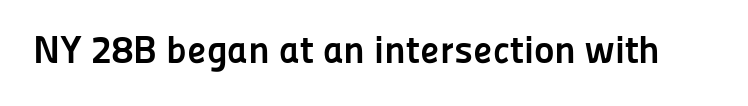
The image shows 39 px semibold sans-serif type, upright; set normal letter spacing, not underlined; low stroke contrast and a medium x-height.
